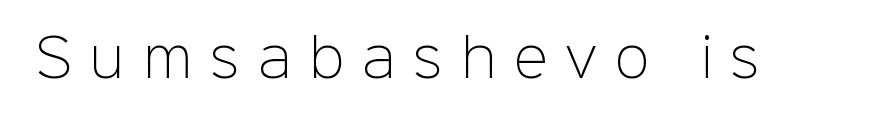
The image shows 51 px light sans-serif type, upright; set unusually wide letter spacing (+0.36 em), not underlined; low stroke contrast and a medium x-height.
